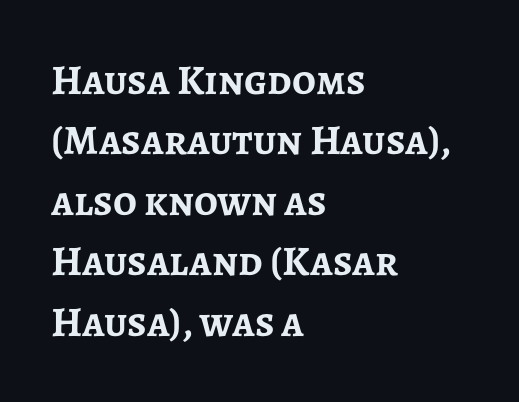
The image shows 42 px semibold sans-serif type, upright; set left-aligned, normal line spacing (1.44x), normal letter spacing, not underlined; low stroke contrast and a medium x-height.
